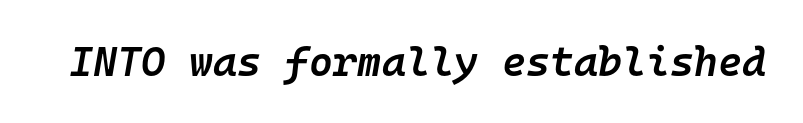
The image shows 41 px semibold type, italic (leaning right), monospaced; set normal letter spacing, not underlined; low stroke contrast and a medium x-height.
